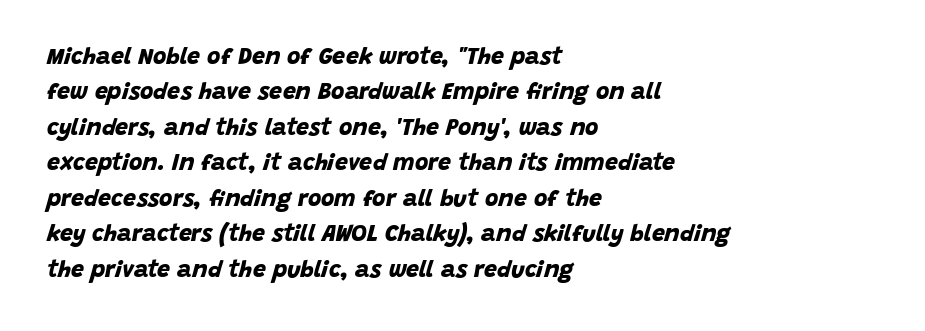
Q: Is the text bold? A: Yes.
Q: Is the text underlined? A: No.
Q: How is the paragraph aligned? A: Left-aligned.
Q: Is the spacing between letters normal or unusually wide? A: Normal.
Q: Is the spacing between lines tight, normal or loose? A: Normal.
